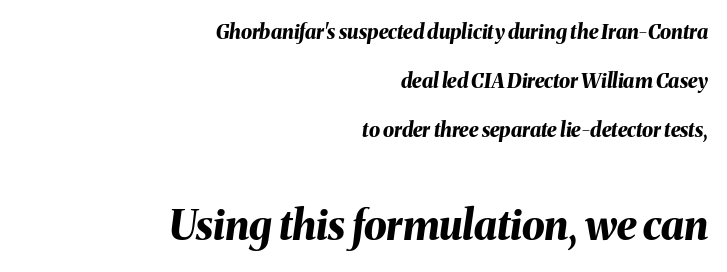
Q: Is the text bold? A: Yes.
Q: Is the text italic (slanted)? A: Yes, it leans right by about 8 degrees.
Q: Is the text underlined? A: No.
Q: How is the paragraph aligned? A: Right-aligned.
Q: Is the spacing between letters normal or unusually wide? A: Normal.
Q: Is the spacing between lines tight, normal or loose? A: Loose.
Q: Which block of text is set in a larger size, the first (top) or the second (bottom)? A: The second (bottom) one.
Q: Width (condensed, normal, or wide)? A: Normal.
Q: Stroke contrast? A: Medium.
Q: x-height? A: Medium.
Q: Monospaced? A: No.
